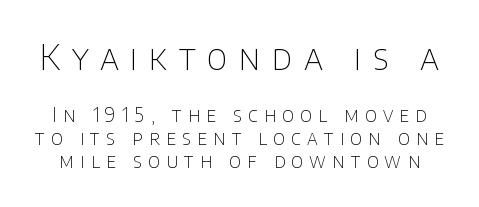
Q: Is the text bold? A: No.
Q: Is the text italic (slanted)? A: No, it is upright.
Q: Is the typeface a serif or a sans-serif typeface? A: Sans-serif.
Q: Is the text underlined? A: No.
Q: Is the spacing between letters normal or unusually wide? A: Unusually wide.
Q: Which block of text is set in a larger size, the first (top) or the second (bottom)? A: The first (top) one.
Q: Width (condensed, normal, or wide)? A: Normal.
Q: Stroke contrast? A: Low.
Q: x-height? A: Large.
Q: Monospaced? A: No.
